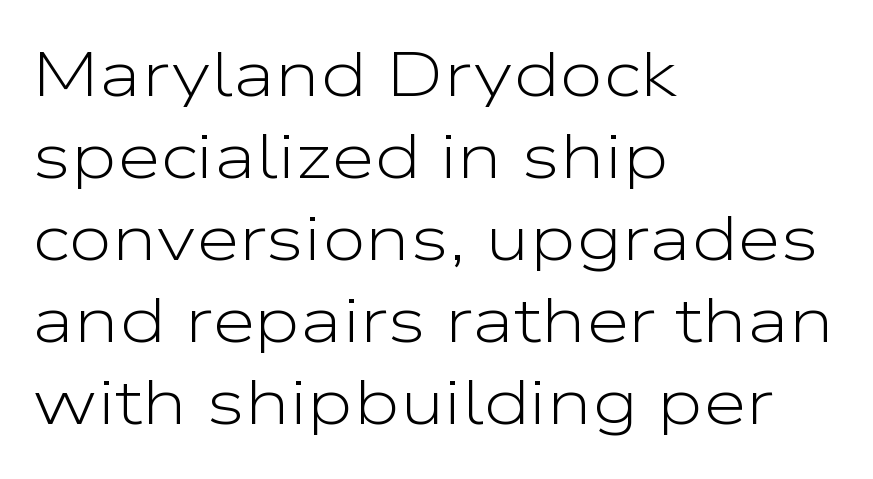
The image shows 63 px light, wide sans-serif type, upright; set left-aligned, normal line spacing (1.3x), normal letter spacing, not underlined; low stroke contrast and a medium x-height.
